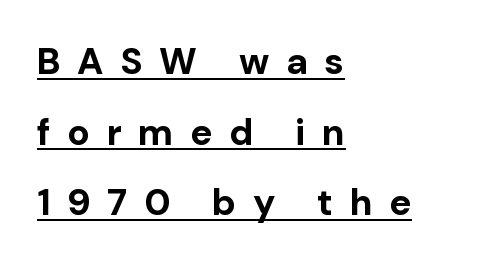
Ordinary non-slanted type is in use. Notice how a bar underscores the lettering throughout. Classification — sans serif. The passage shown has open, widely tracked lettering throughout. What's the leading like? Stretched, with rows far apart. Looks like regular typesetting: each glyph gets only the width it needs.
